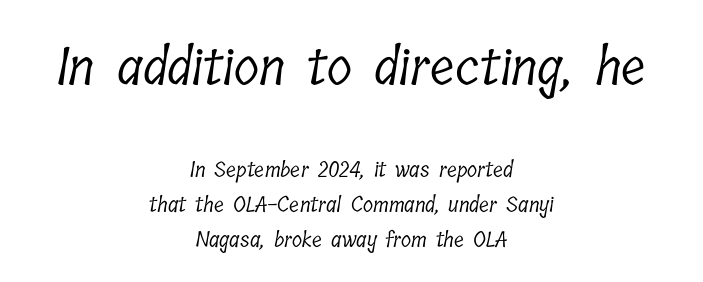
The image shows 52 px light, condensed serif type; set centered, normal line spacing (1.66x), normal letter spacing, not underlined; the first (top) block is 2.48x larger; low stroke contrast and a medium x-height.
